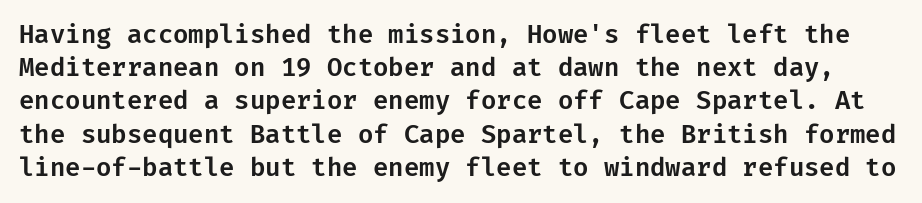
Q: Is the text italic (slanted)? A: No, it is upright.
Q: Is the text underlined? A: No.
Q: Is the spacing between letters normal or unusually wide? A: Normal.
Q: Is the spacing between lines tight, normal or loose? A: Normal.
